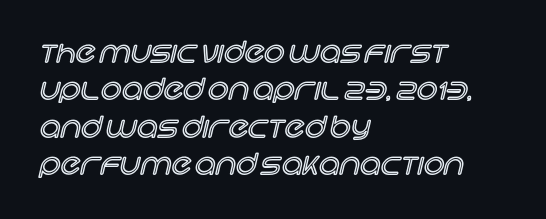
{"width": "normal", "x_height": "large", "monospaced": "no", "underline": "no", "align": "left", "line_spacing": "normal", "line_spacing_ratio": 1.29, "letter_spacing": "normal", "letter_spacing_em": 0.0, "glyph_px": 29}
